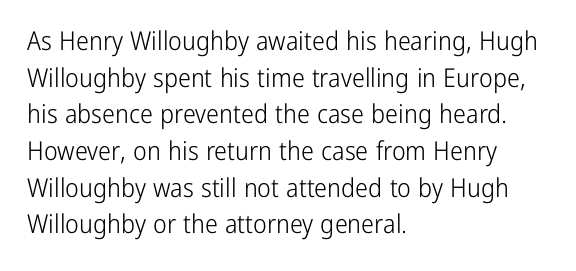
The image shows 26 px text type, upright; set left-aligned, normal line spacing (1.41x), normal letter spacing, not underlined.
